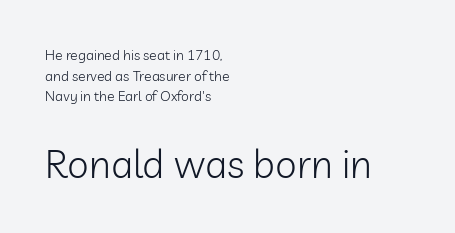
The image shows 39 px light sans-serif type, upright; set left-aligned, normal line spacing (1.47x), normal letter spacing, not underlined; the second (bottom) block is 2.79x larger; low stroke contrast and a medium x-height.
